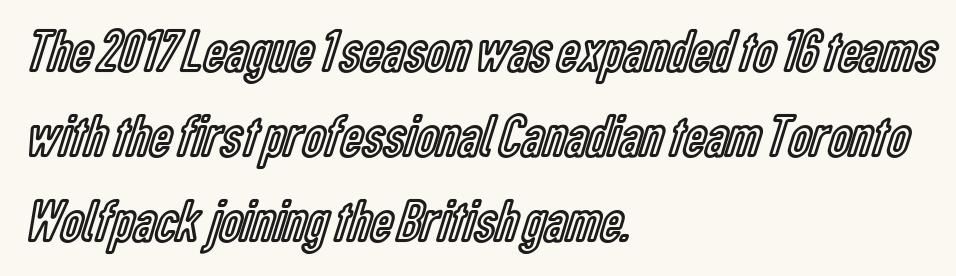
Leading: standard. Students, note that the glyphs here touch the page at normal intervals. Bare-footed words on every line.
